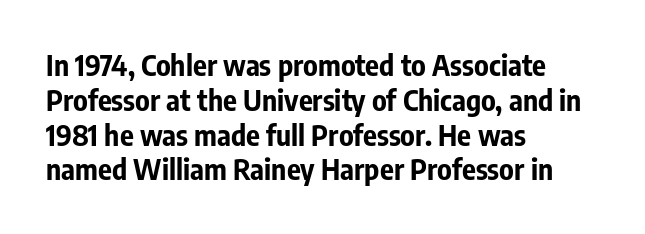
Q: Is the text bold? A: Yes.
Q: Is the text italic (slanted)? A: No, it is upright.
Q: Is the typeface a serif or a sans-serif typeface? A: Sans-serif.
Q: Is the text underlined? A: No.
Q: How is the paragraph aligned? A: Left-aligned.
Q: Is the spacing between letters normal or unusually wide? A: Normal.
Q: Width (condensed, normal, or wide)? A: Condensed.
Q: Stroke contrast? A: Low.
Q: x-height? A: Medium.
Q: Monospaced? A: No.
